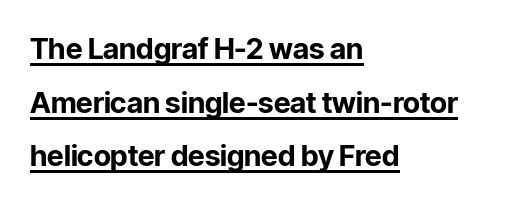
Q: Is the text bold? A: Yes.
Q: Is the text italic (slanted)? A: No, it is upright.
Q: Is the typeface a serif or a sans-serif typeface? A: Sans-serif.
Q: Is the text underlined? A: Yes.
Q: How is the paragraph aligned? A: Left-aligned.
Q: Is the spacing between letters normal or unusually wide? A: Normal.
Q: Width (condensed, normal, or wide)? A: Normal.
Q: Stroke contrast? A: Low.
Q: x-height? A: Medium.
Q: Monospaced? A: No.
